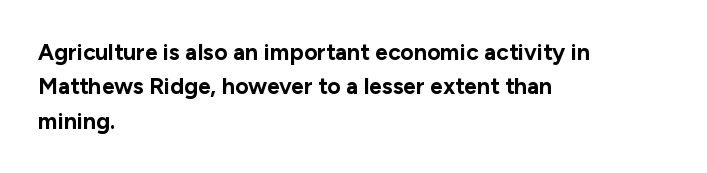
{"italic": "no", "bold": "yes", "underline": "no", "align": "left", "line_spacing": "normal", "line_spacing_ratio": 1.49, "letter_spacing": "normal", "letter_spacing_em": 0.0, "glyph_px": 23}
